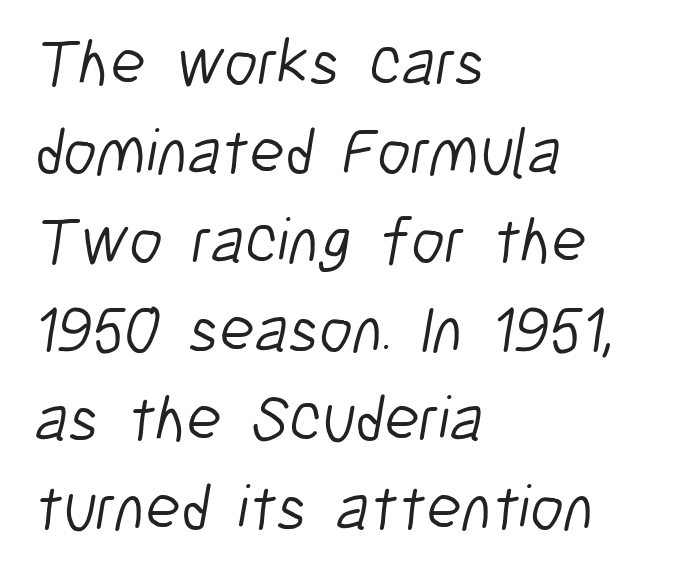
Q: Is the text bold? A: No.
Q: Is the typeface a serif or a sans-serif typeface? A: Sans-serif.
Q: Is the text underlined? A: No.
Q: How is the paragraph aligned? A: Left-aligned.
Q: Is the spacing between letters normal or unusually wide? A: Normal.
Q: Is the spacing between lines tight, normal or loose? A: Normal.
Q: Width (condensed, normal, or wide)? A: Condensed.
Q: Stroke contrast? A: Low.
Q: x-height? A: Medium.
Q: Monospaced? A: No.
